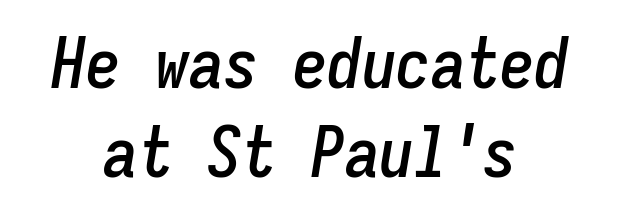
Q: Is the text italic (slanted)? A: Yes, it leans right by about 9 degrees.
Q: Is the text underlined? A: No.
Q: How is the paragraph aligned? A: Centered.
Q: Is the spacing between letters normal or unusually wide? A: Normal.
Q: Is the spacing between lines tight, normal or loose? A: Normal.
Q: Width (condensed, normal, or wide)? A: Condensed.
Q: Stroke contrast? A: Low.
Q: x-height? A: Medium.
Q: Monospaced? A: Yes.
